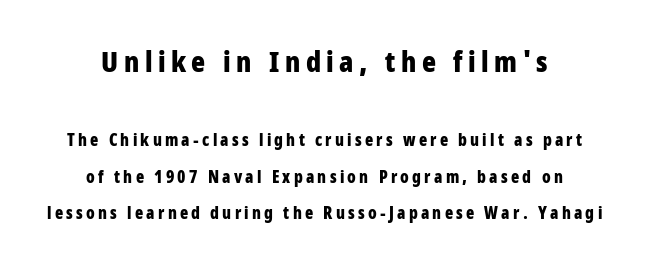
The image shows 29 px bold, condensed sans-serif type, upright; set loose line spacing (2.14x), not underlined; the first (top) block is 1.71x larger; low stroke contrast and a medium x-height.
